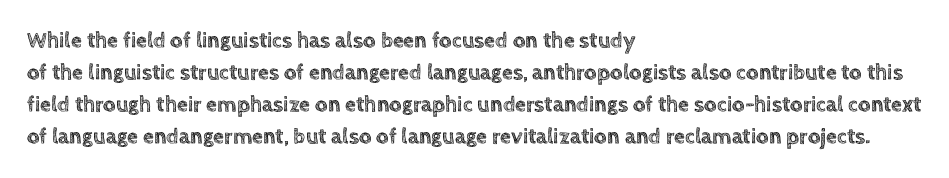
These lines were composed using upright roman letters. If you drew a ruler down the left edge, every line would touch it. In terms of leading, this rendering sits right in the middle. These lines keep a tight, regular rhythm from letter to letter. The glyphs are unaccompanied by any horizontal stroke below them.
